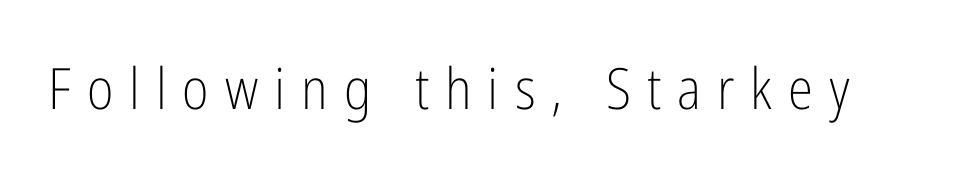
{"serif": "no", "italic": "no", "bold": "no", "weight": "light", "width": "condensed", "stroke_contrast": "low", "x_height": "medium", "monospaced": "no", "underline": "no", "letter_spacing": "wide", "letter_spacing_em": 0.28, "glyph_px": 57}
